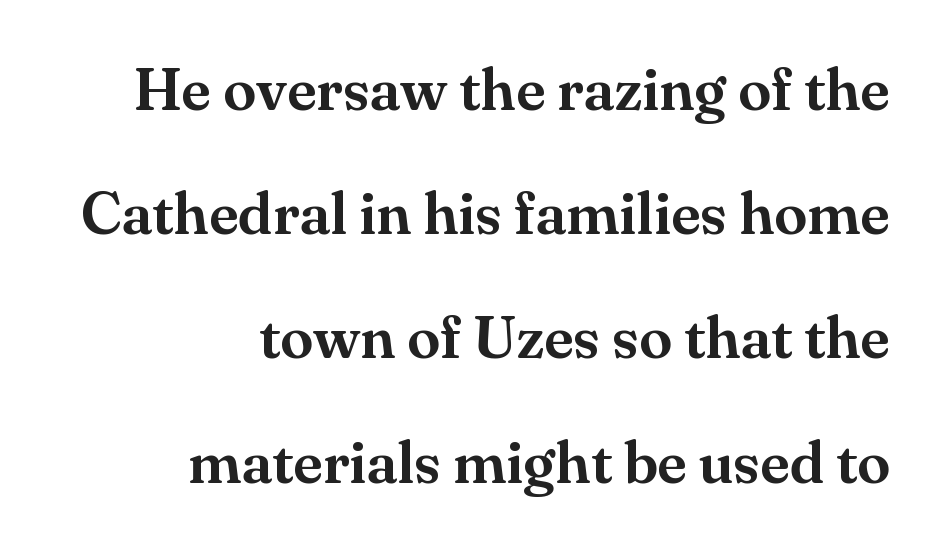
Which margin do the lines hug? The right one — the left edge is uneven. You could call the tracking neutral — neither tight nor loose. It's the straight-up-and-down kind of type. Is this a fixed-width face? No — the glyphs have proportional, varying widths. This rendering features lettering with no underline.
